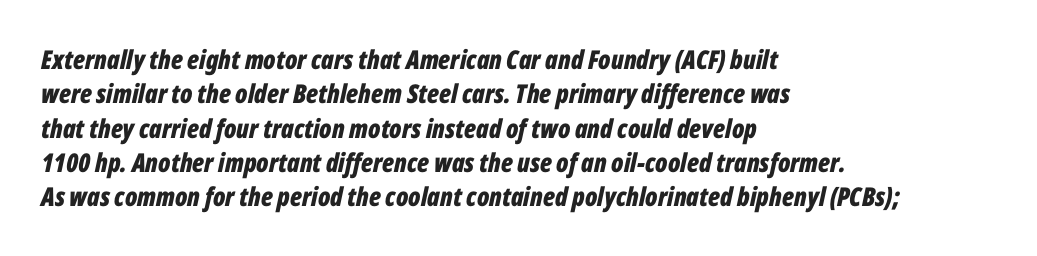
If you drew a line through each stem, it would be angled. This sample is left-justified, so line endings fall wherever the words run out. A clean baseline with only descenders dipping below it. Rows of type keep a routine distance in the vertical direction.
